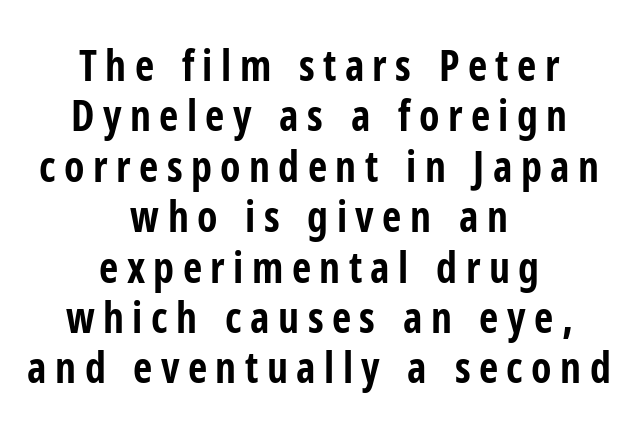
The image shows 42 px bold, condensed sans-serif type, upright; set centered, line spacing 1.2x, unusually wide letter spacing (+0.2 em), not underlined; low stroke contrast and a medium x-height.
